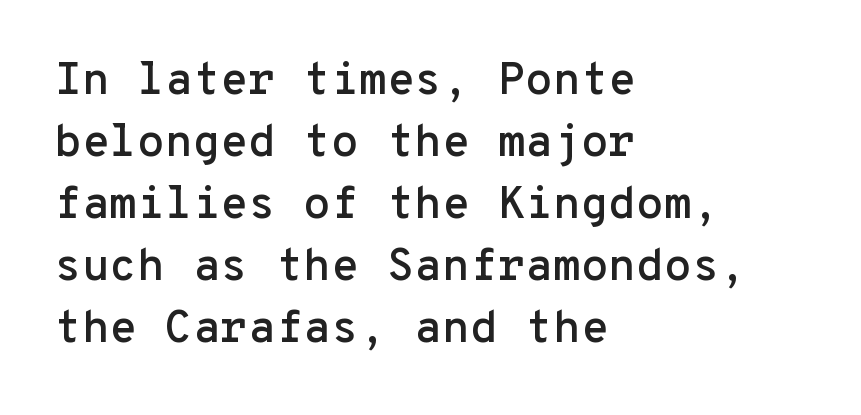
{"serif": "no", "italic": "no", "width": "normal", "stroke_contrast": "low", "x_height": "medium", "monospaced": "yes", "underline": "no", "align": "left", "line_spacing": "normal", "line_spacing_ratio": 1.38, "letter_spacing": "normal", "letter_spacing_em": 0.0, "glyph_px": 45}
